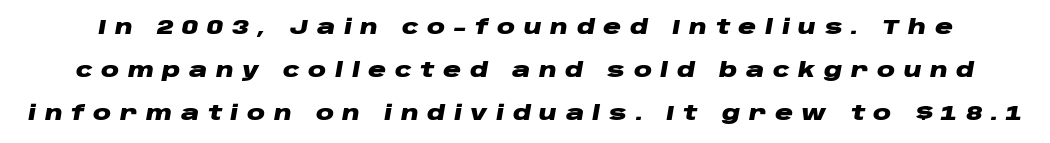
{"italic": "yes", "lean": "right", "slant_degrees": 10, "bold": "yes", "underline": "no", "line_spacing": "loose", "line_spacing_ratio": 2.15, "letter_spacing": "wide", "letter_spacing_em": 0.43, "glyph_px": 20}
